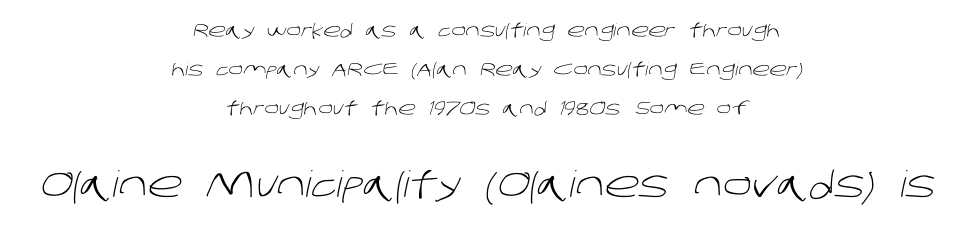
Q: Is the text bold? A: No.
Q: Is the typeface a serif or a sans-serif typeface? A: Sans-serif.
Q: Is the text underlined? A: No.
Q: How is the paragraph aligned? A: Centered.
Q: Is the spacing between letters normal or unusually wide? A: Normal.
Q: Is the spacing between lines tight, normal or loose? A: Loose.
Q: Which block of text is set in a larger size, the first (top) or the second (bottom)? A: The second (bottom) one.
Q: Width (condensed, normal, or wide)? A: Normal.
Q: Stroke contrast? A: Low.
Q: x-height? A: Large.
Q: Monospaced? A: No.
